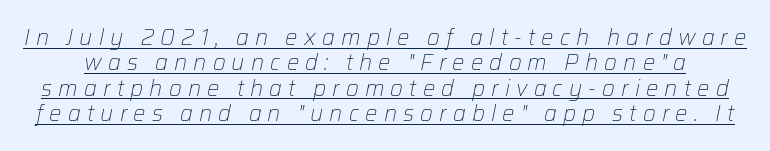
{"italic": "yes", "lean": "right", "slant_degrees": 12, "bold": "no", "underline": "yes", "line_spacing": "tight", "line_spacing_ratio": 1.15, "letter_spacing": "wide", "letter_spacing_em": 0.28, "glyph_px": 22}
